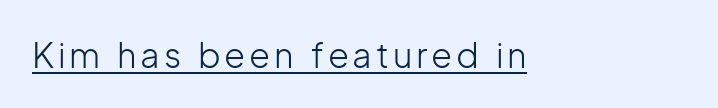
What kind of face is this? One without serifs — a sans. Spacing verdict: proportional, widths tailored to each character. Check the space under the baseline: a stroke is drawn there. No letter is thick-stroked: the sample isn't bold. When letters stand straight like this, we call the style roman or upright.
